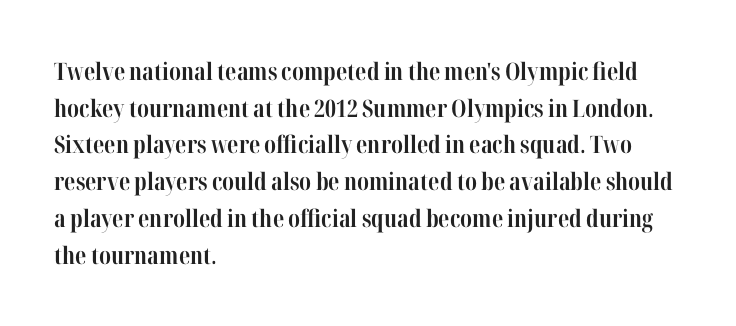
A typesetter would call this zero additional tracking. The letters stand upright; this is a roman face. Regular leading. The passage is arranged the way most books set body copy — flush left. Rule under the text: the space is simply empty. Strokes here are thick enough to call this a true bold.
